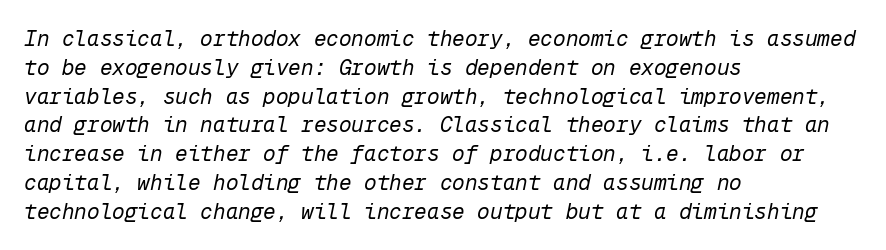
Q: Is the text bold? A: No.
Q: Is the text italic (slanted)? A: Yes, it leans right by about 12 degrees.
Q: Is the text underlined? A: No.
Q: How is the paragraph aligned? A: Left-aligned.
Q: Is the spacing between letters normal or unusually wide? A: Normal.
Q: Is the spacing between lines tight, normal or loose? A: Normal.
